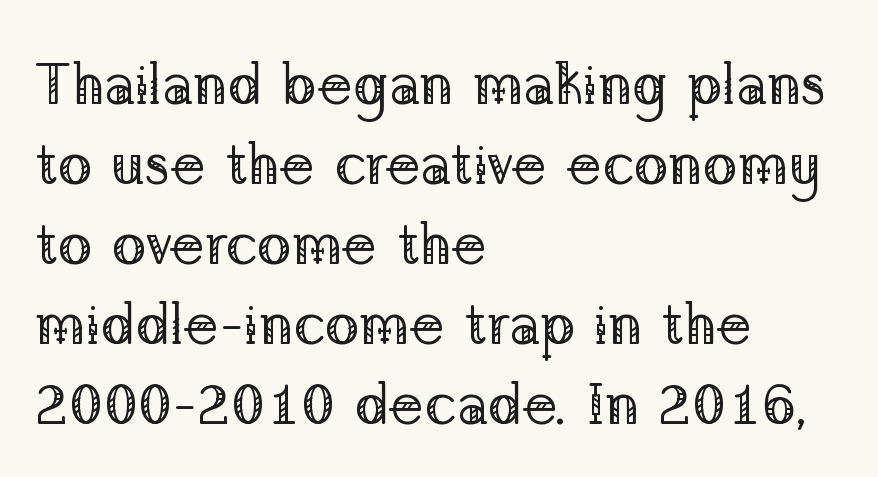
The image shows 58 px regular-weight serif type, upright; set left-aligned, normal line spacing (1.38x), normal letter spacing, not underlined; low stroke contrast and a medium x-height.
